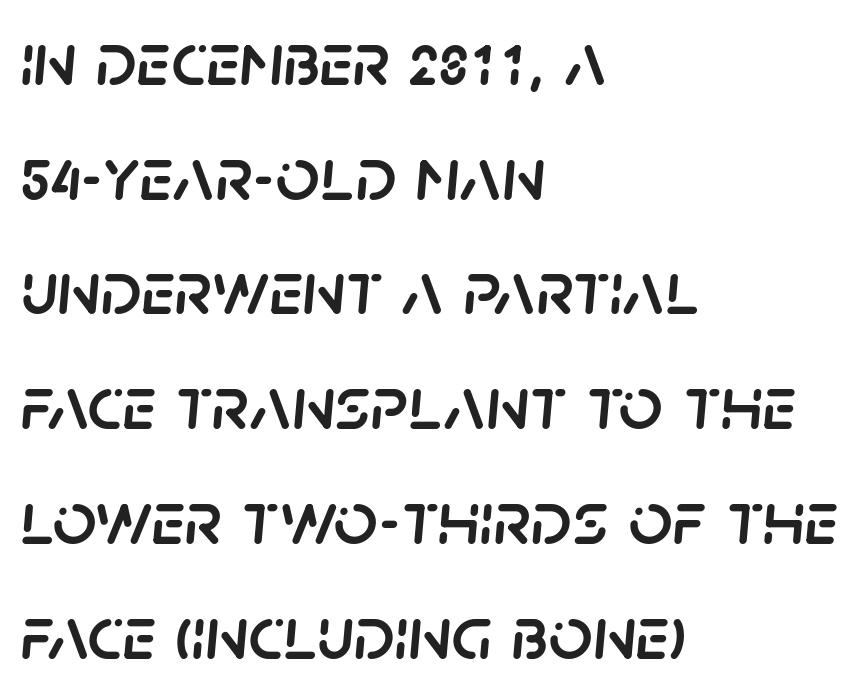
The image shows 77 px text type, italic (leaning right); set left-aligned, normal line spacing (1.49x), normal letter spacing, not underlined; low stroke contrast and a large x-height.
